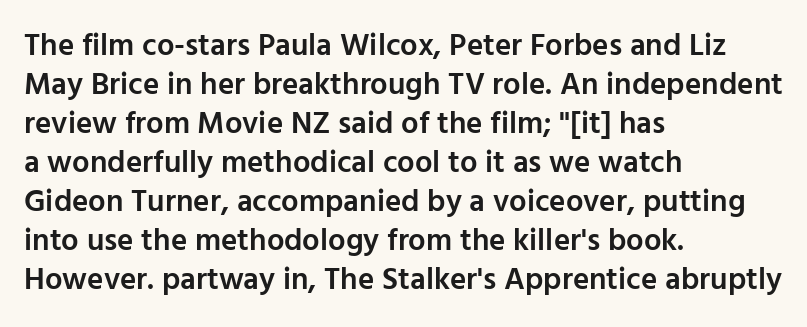
Q: Is the text bold? A: Semi-bold.
Q: Is the text italic (slanted)? A: No, it is upright.
Q: Is the typeface a serif or a sans-serif typeface? A: Sans-serif.
Q: Is the text underlined? A: No.
Q: How is the paragraph aligned? A: Left-aligned.
Q: Is the spacing between letters normal or unusually wide? A: Normal.
Q: Is the spacing between lines tight, normal or loose? A: Normal.
Q: Width (condensed, normal, or wide)? A: Normal.
Q: Stroke contrast? A: Low.
Q: x-height? A: Medium.
Q: Monospaced? A: No.
